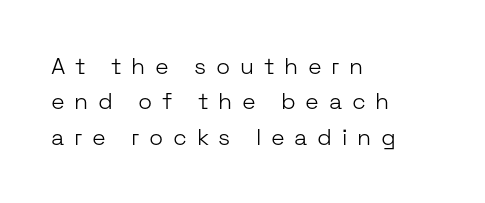
The typesetter chose a ragged-right arrangement here. The letters are spread apart with noticeably loose tracking. A normal amount of white space separates one row of letters from the next. Is the type heavy? It reads as light-to-regular instead.
